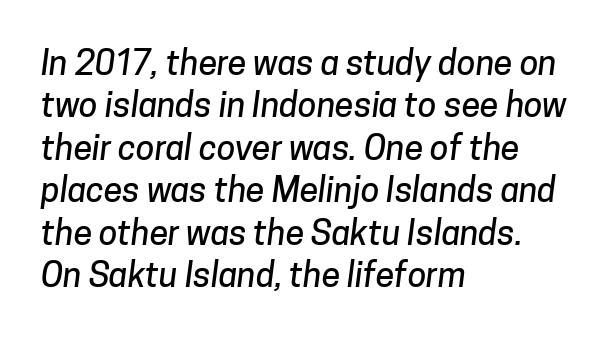
Q: Is the typeface a serif or a sans-serif typeface? A: Sans-serif.
Q: Is the text underlined? A: No.
Q: How is the paragraph aligned? A: Left-aligned.
Q: Is the spacing between letters normal or unusually wide? A: Normal.
Q: Is the spacing between lines tight, normal or loose? A: Normal.
Q: Width (condensed, normal, or wide)? A: Normal.
Q: Stroke contrast? A: Low.
Q: x-height? A: Medium.
Q: Monospaced? A: No.
